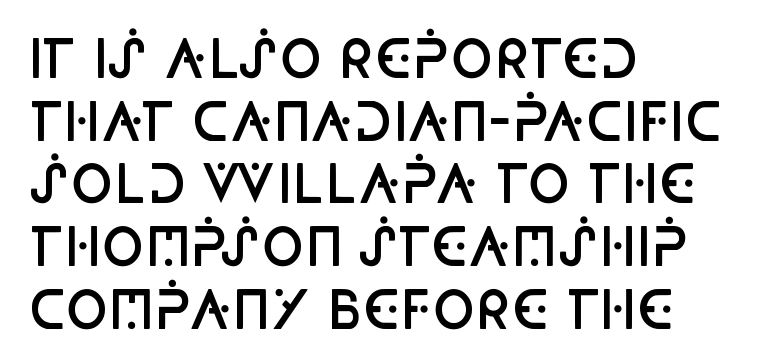
Q: Is the text bold? A: Semi-bold.
Q: Is the text italic (slanted)? A: No, it is upright.
Q: Is the typeface a serif or a sans-serif typeface? A: Sans-serif.
Q: Is the text underlined? A: No.
Q: How is the paragraph aligned? A: Left-aligned.
Q: Is the spacing between letters normal or unusually wide? A: Normal.
Q: Width (condensed, normal, or wide)? A: Condensed.
Q: Stroke contrast? A: Low.
Q: x-height? A: Large.
Q: Monospaced? A: No.
